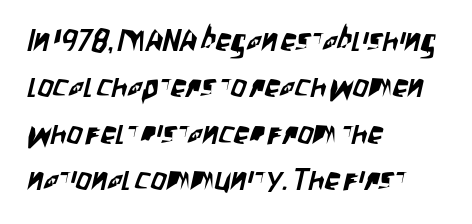
{"serif": "no", "width": "condensed", "stroke_contrast": "low", "x_height": "large", "monospaced": "no", "underline": "no", "align": "left", "line_spacing": "normal", "line_spacing_ratio": 1.5, "letter_spacing": "normal", "letter_spacing_em": 0.0, "glyph_px": 31}
